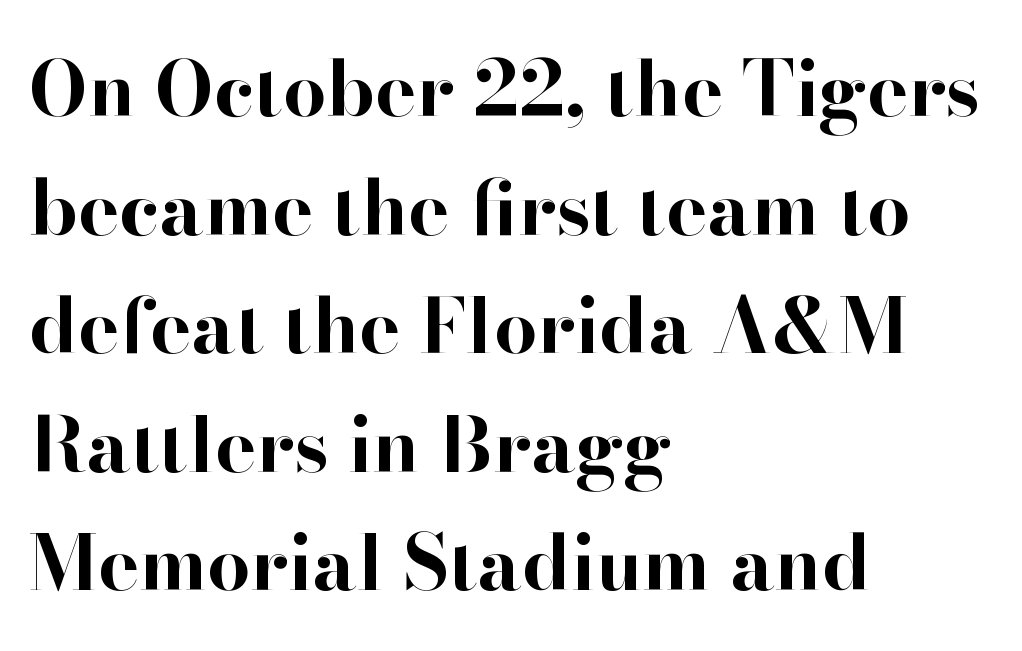
Descenders hang freely into open space. Here the designer chose a conventional face with non-uniform glyph widths. There is no visible air inserted between adjacent glyphs. A serif font was chosen for this passage. No italicization has been applied; the sample stays upright. The typesetter chose a ragged-right arrangement here.
